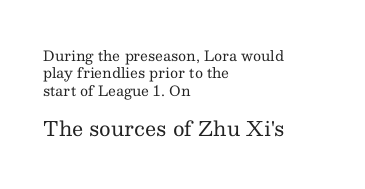
The image shows 20 px text type, upright; set left-aligned, line spacing 1.24x, normal letter spacing, not underlined; the second (bottom) block is 1.43x larger.
